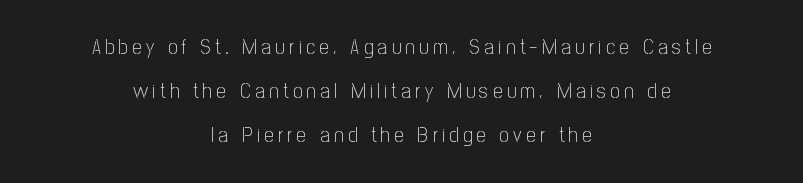
The image shows 21 px text type, upright; set centered, loose line spacing (2.09x), unusually wide letter spacing (+0.21 em), not underlined.
